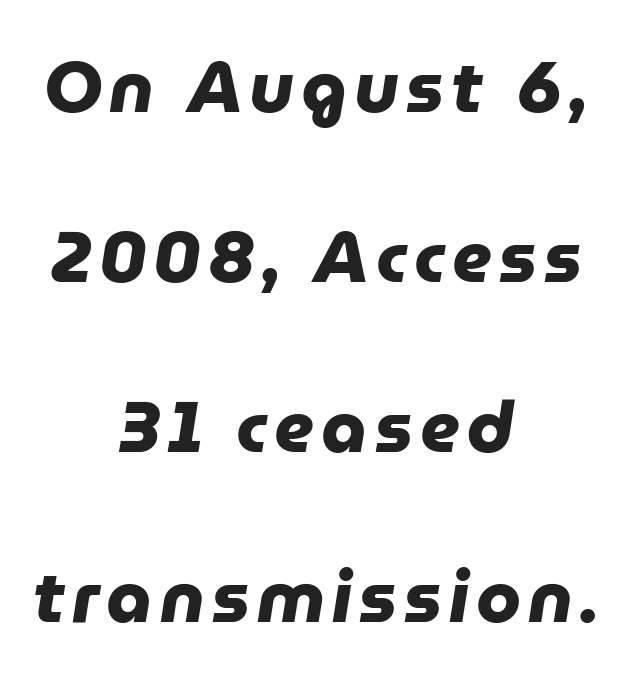
{"serif": "no", "bold": "yes", "weight": "heavy", "width": "normal", "stroke_contrast": "low", "x_height": "medium", "monospaced": "no", "underline": "no", "align": "center", "line_spacing": "loose", "line_spacing_ratio": 2.36, "glyph_px": 72}
